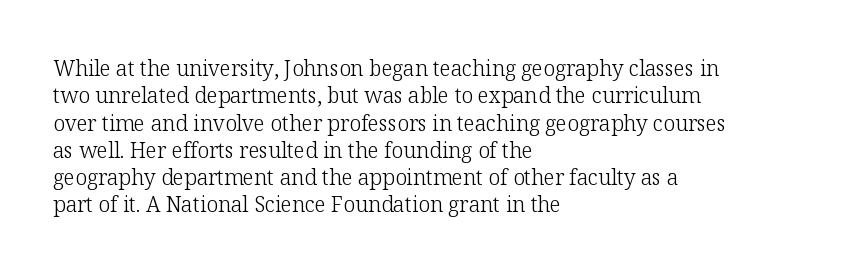
Q: Is the text bold? A: No.
Q: Is the text italic (slanted)? A: No, it is upright.
Q: Is the text underlined? A: No.
Q: How is the paragraph aligned? A: Left-aligned.
Q: Is the spacing between letters normal or unusually wide? A: Normal.
Q: Is the spacing between lines tight, normal or loose? A: Normal.
